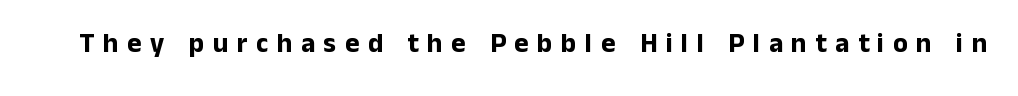
{"italic": "no", "bold": "yes", "underline": "no", "letter_spacing": "wide", "letter_spacing_em": 0.32, "glyph_px": 27}
